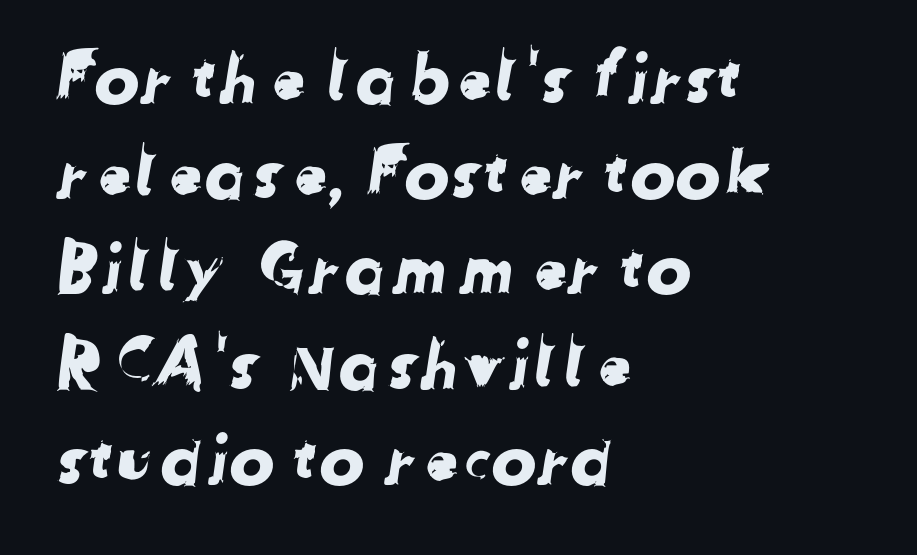
The image shows 68 px sans-serif type; set left-aligned, normal line spacing (1.4x), normal letter spacing, not underlined; low stroke contrast and a medium x-height.
